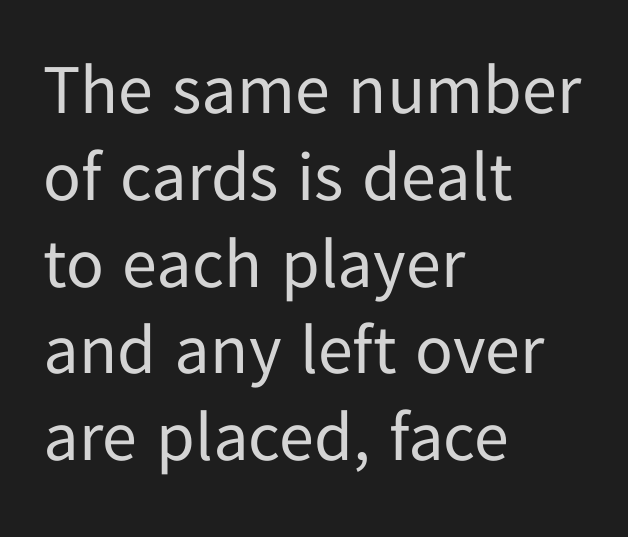
Do the characters align in a grid? No, the font is proportional. Unlike italic type, these characters show no tilt at all. Nope, no serifs anywhere on these letters. Check under the words: just untouched page.
